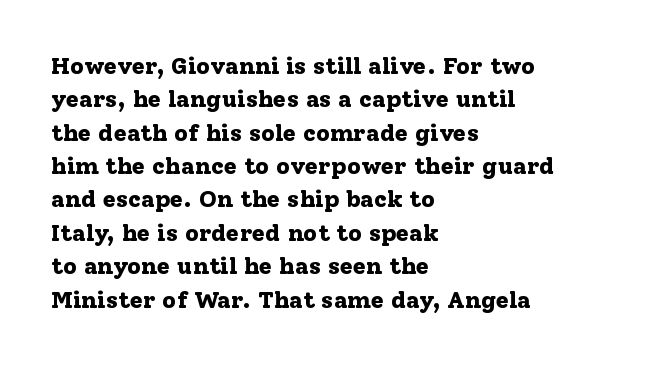
The image shows 24 px bold type, upright; set left-aligned, normal line spacing (1.39x), normal letter spacing, not underlined.
